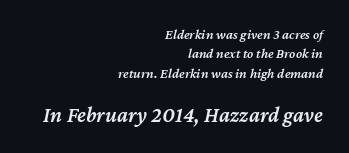
Q: Is the text bold? A: Semi-bold.
Q: Is the text italic (slanted)? A: Yes, it leans right by about 12 degrees.
Q: Is the text underlined? A: No.
Q: How is the paragraph aligned? A: Right-aligned.
Q: Is the spacing between letters normal or unusually wide? A: Normal.
Q: Is the spacing between lines tight, normal or loose? A: Normal.
Q: Which block of text is set in a larger size, the first (top) or the second (bottom)? A: The second (bottom) one.
